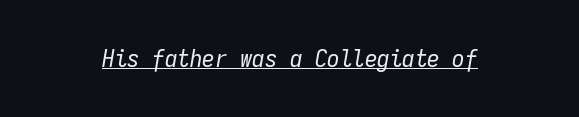
Weight: not bold — regular or lighter. What decoration does the sample have? An underline. The specimen reads as italic at a glance. Letter spacing: default.
